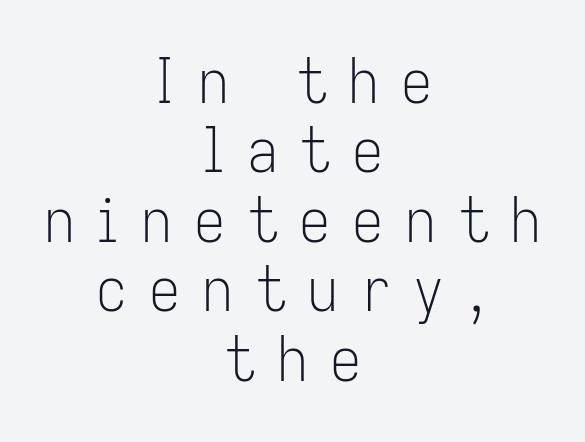
Q: Is the text bold? A: No.
Q: Is the text italic (slanted)? A: No, it is upright.
Q: Is the typeface a serif or a sans-serif typeface? A: Sans-serif.
Q: Is the text underlined? A: No.
Q: How is the paragraph aligned? A: Centered.
Q: Is the spacing between letters normal or unusually wide? A: Unusually wide.
Q: Is the spacing between lines tight, normal or loose? A: Tight.
Q: Width (condensed, normal, or wide)? A: Condensed.
Q: Stroke contrast? A: Low.
Q: x-height? A: Medium.
Q: Monospaced? A: No.
